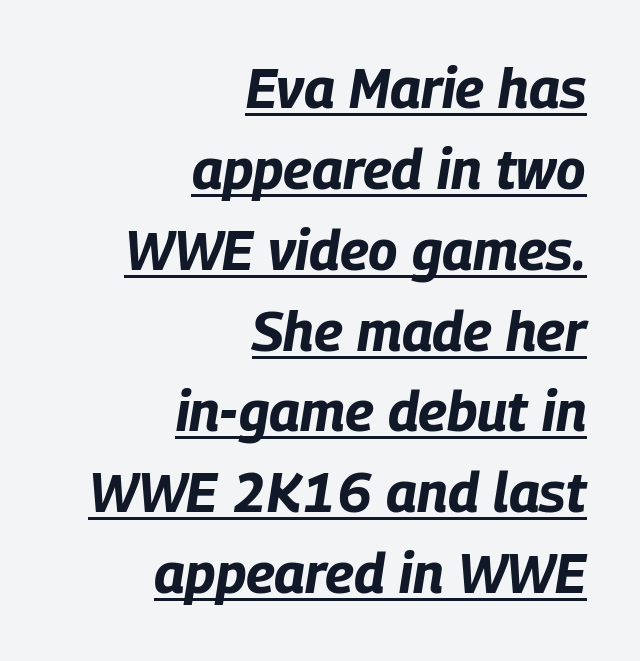
Is the type slanted? Yes — the strokes lean at a clear angle. Each letter keeps its own natural width here, so spacing adapts to shape. Vertically, the passage feels balanced, rows spaced as you'd expect. The typesetter has applied underlining to the passage shown. If you drew a ruler down the right edge, every line would touch it.
